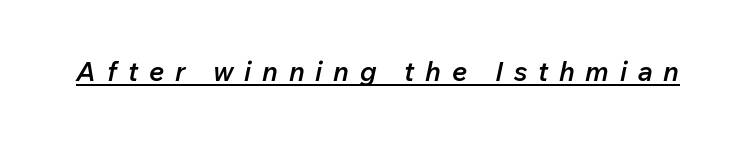
Q: Is the text bold? A: Semi-bold.
Q: Is the text italic (slanted)? A: Yes, it leans right by about 12 degrees.
Q: Is the text underlined? A: Yes.
Q: Is the spacing between letters normal or unusually wide? A: Unusually wide.
